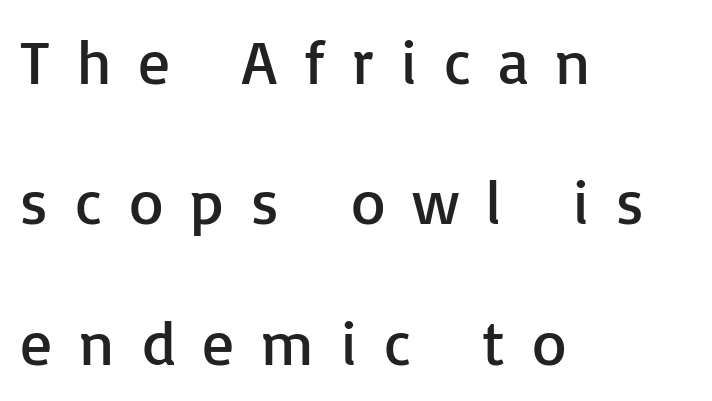
The weight would be labelled regular, book, light, or lighter still. A typesetter would call this proportional, since set widths differ per character. The line-height multiplier appears high, well above default. Ascenders rise straight up at ninety degrees. Letterform terminals end flat and unadorned throughout the passage. Each word looks stretched out because of the extra space between its letters.
